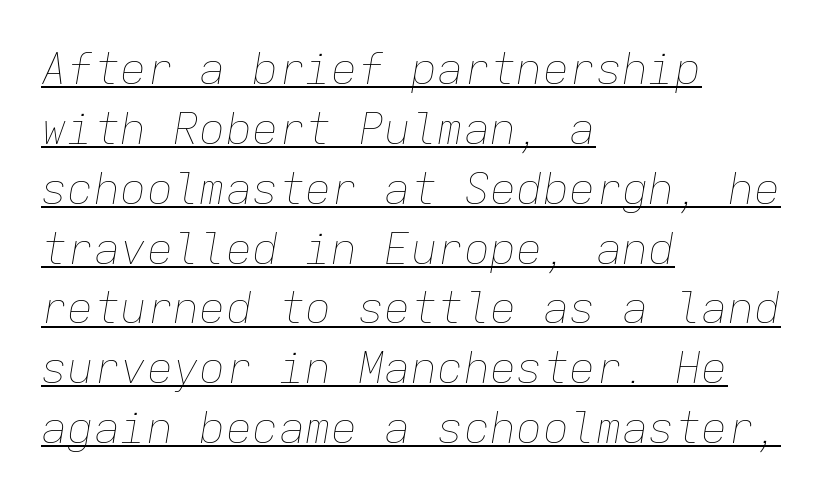
The image shows 44 px thin type, italic (leaning right), monospaced; set left-aligned, normal line spacing (1.36x), normal letter spacing, underlined; low stroke contrast and a medium x-height.
